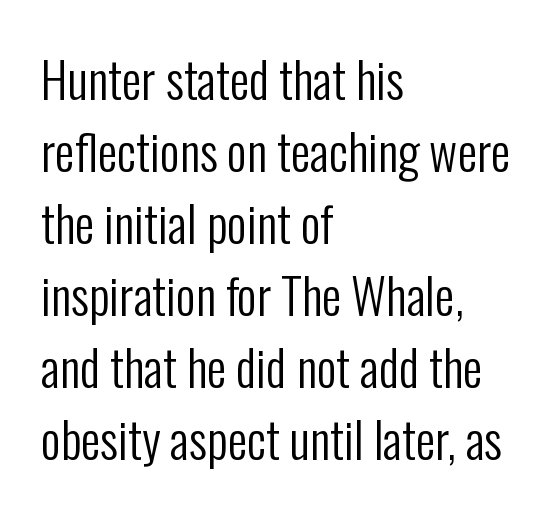
The letters look calm and open, with moderate or lighter stems. These lines were composed using upright roman letters. Type style note: lacks serifs. The face used here is proportionally spaced, like ordinary book or web type.
